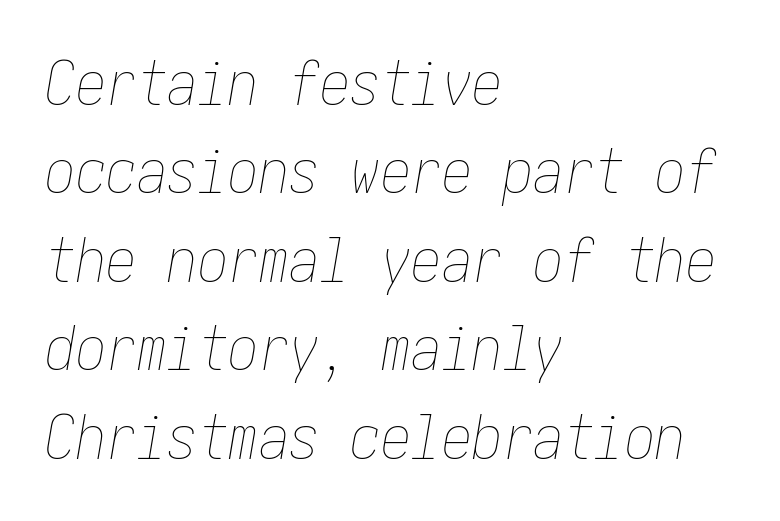
{"italic": "yes", "lean": "right", "slant_degrees": 10, "bold": "no", "weight": "thin", "width": "condensed", "stroke_contrast": "low", "x_height": "medium", "underline": "no", "align": "left", "line_spacing": "normal", "line_spacing_ratio": 1.45, "letter_spacing": "normal", "letter_spacing_em": 0.0, "glyph_px": 61}
